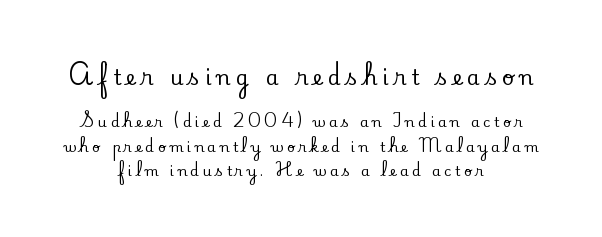
The image shows 21 px text type, upright; set centered, line spacing 1.74x, unusually wide letter spacing (+0.25 em), not underlined; the first (top) block is 1.5x larger.
